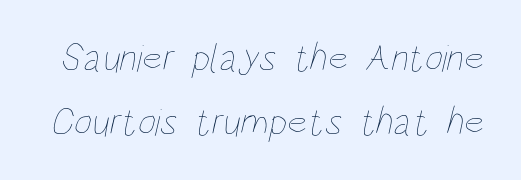
Q: Is the text bold? A: No.
Q: Is the text underlined? A: No.
Q: Is the spacing between letters normal or unusually wide? A: Normal.
Q: Is the spacing between lines tight, normal or loose? A: Normal.
Q: Width (condensed, normal, or wide)? A: Condensed.
Q: Stroke contrast? A: Low.
Q: x-height? A: Large.
Q: Monospaced? A: No.
